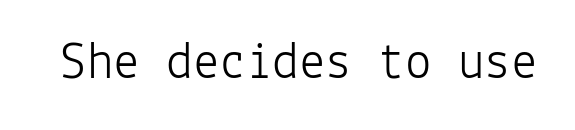
Is the type heavy? It reads as light-to-regular instead. You could count columns in this text — the font is strictly monospaced. A clean baseline with only descenders dipping below it. Is this a sans? Yes — the strokes have no serifs. The specimen reads as upright at a glance. Look at the tracking — it's just the regular setting, nothing added.
